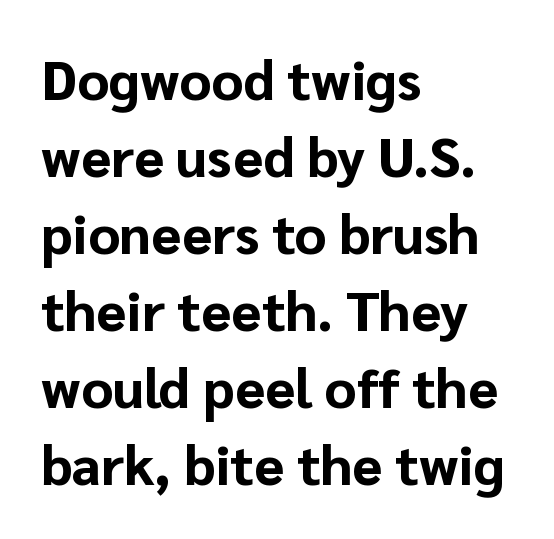
Q: Is the text bold? A: Yes.
Q: Is the text italic (slanted)? A: No, it is upright.
Q: Is the typeface a serif or a sans-serif typeface? A: Sans-serif.
Q: Is the text underlined? A: No.
Q: How is the paragraph aligned? A: Left-aligned.
Q: Is the spacing between letters normal or unusually wide? A: Normal.
Q: Is the spacing between lines tight, normal or loose? A: Normal.
Q: Width (condensed, normal, or wide)? A: Normal.
Q: Stroke contrast? A: Low.
Q: x-height? A: Medium.
Q: Monospaced? A: No.
